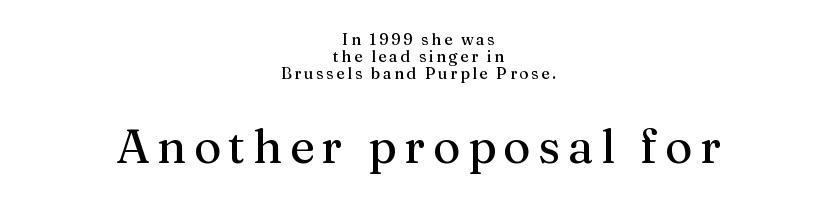
Q: Is the text italic (slanted)? A: No, it is upright.
Q: Is the typeface a serif or a sans-serif typeface? A: Serif.
Q: Is the text underlined? A: No.
Q: How is the paragraph aligned? A: Centered.
Q: Is the spacing between lines tight, normal or loose? A: Tight.
Q: Which block of text is set in a larger size, the first (top) or the second (bottom)? A: The second (bottom) one.
Q: Width (condensed, normal, or wide)? A: Normal.
Q: Stroke contrast? A: Medium.
Q: x-height? A: Medium.
Q: Monospaced? A: No.
